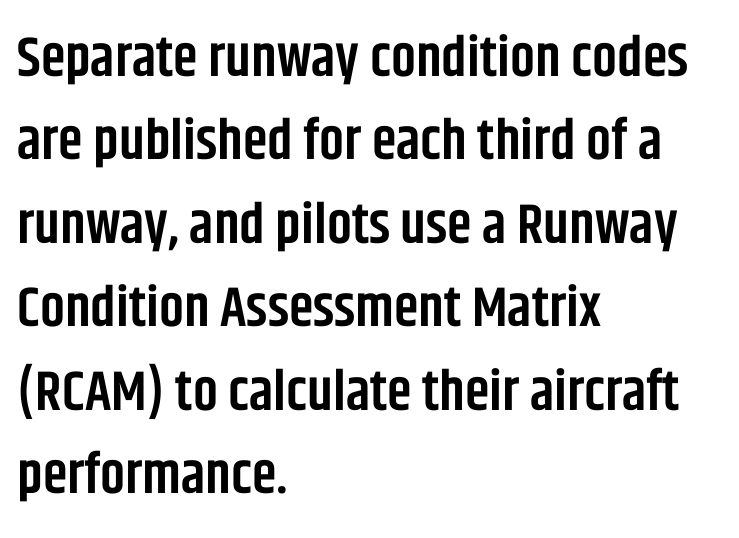
The characters display no serif detailing; their extremities are plain. The rendering anchors every line to the left-hand side. Anything drawn beneath the words? Only blank space. These lines keep a tight, regular rhythm from letter to letter. You can tell it's not italic because the verticals are truly vertical.
